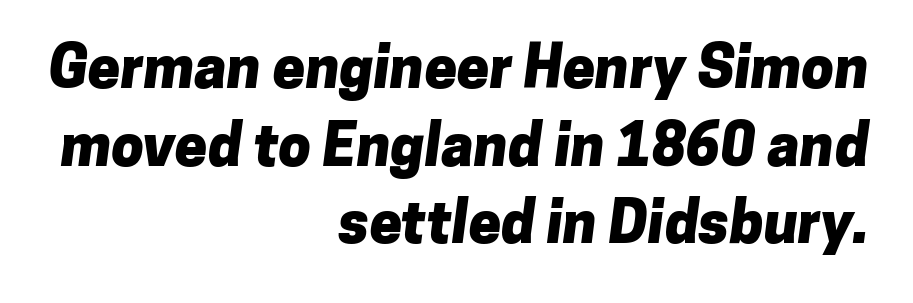
In terms of letterspacing, this is plain default setting. Character widths vary here, with narrow letters taking less room than wide ones. The compositor pushed each line to the right boundary. Underline: absent. I'd call this a sans setting — the letters go barefoot. The vertical gap from one line to the next is medium.
